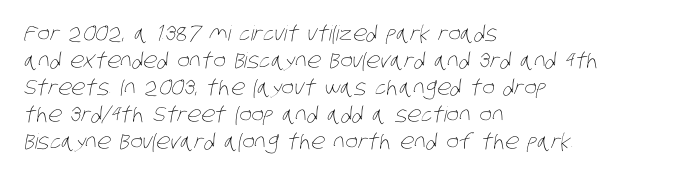
Q: Is the text bold? A: No.
Q: Is the text underlined? A: No.
Q: How is the paragraph aligned? A: Left-aligned.
Q: Is the spacing between letters normal or unusually wide? A: Normal.
Q: Is the spacing between lines tight, normal or loose? A: Normal.
